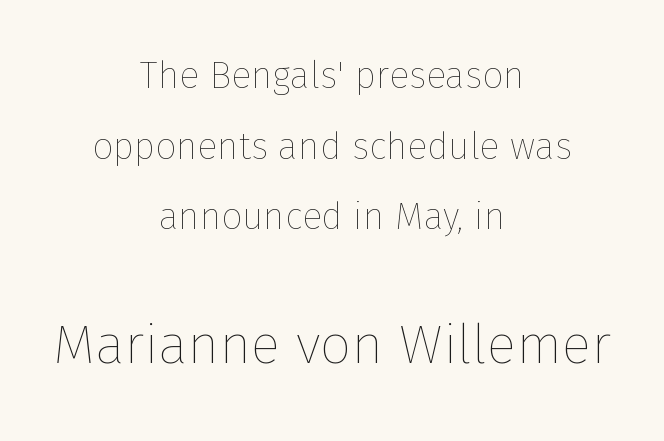
The image shows 55 px thin type, upright; set centered, loose line spacing (1.91x), normal letter spacing, not underlined; the second (bottom) block is 1.49x larger; low stroke contrast and a medium x-height.
